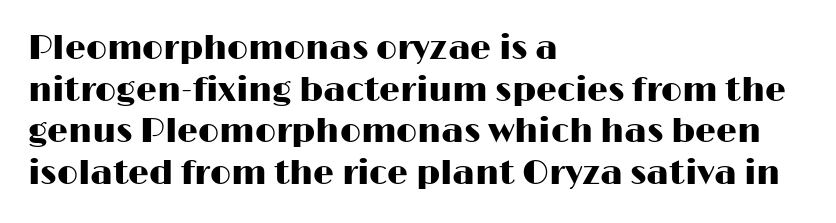
The font family rendered here belongs to the sans-serif group. Each letter keeps its own natural width here, so spacing adapts to shape. The string is rendered with underlining switched off. The letterforms sit shoulder to shoulder at normal distance. Rows of type keep a routine distance in the vertical direction.
